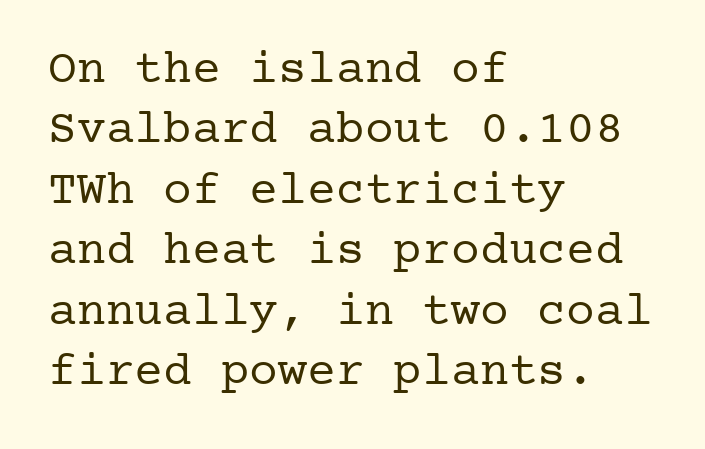
{"serif": "yes", "italic": "no", "bold": "no", "weight": "regular", "width": "normal", "stroke_contrast": "low", "x_height": "medium", "underline": "no", "align": "left", "line_spacing": "normal", "line_spacing_ratio": 1.26, "letter_spacing": "normal", "letter_spacing_em": 0.0, "glyph_px": 48}
